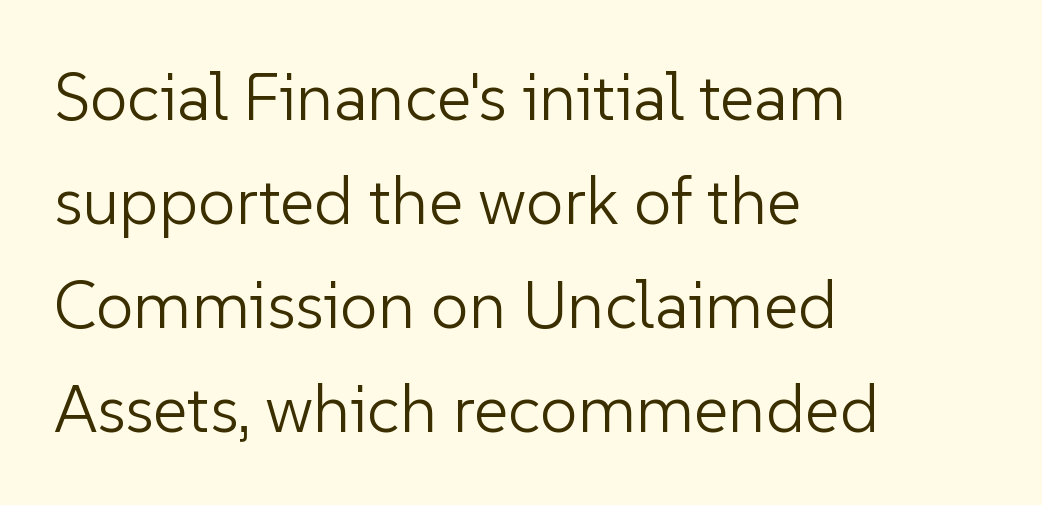
{"serif": "no", "italic": "no", "bold": "no", "weight": "light", "width": "normal", "stroke_contrast": "low", "x_height": "medium", "monospaced": "no", "underline": "no", "align": "left", "line_spacing": "normal", "line_spacing_ratio": 1.55, "letter_spacing": "normal", "letter_spacing_em": 0.0, "glyph_px": 67}
